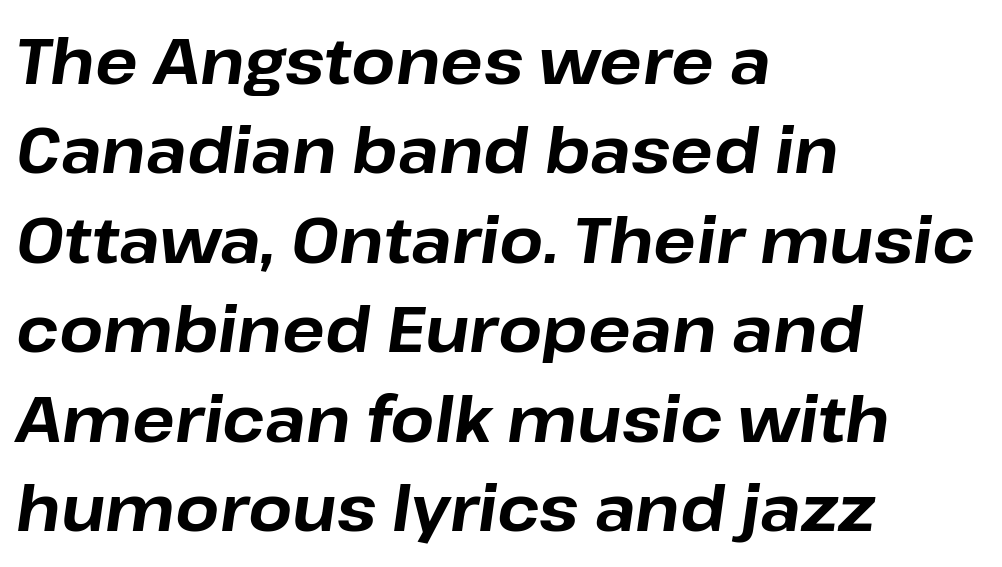
The image shows 63 px bold type, italic (leaning right); set left-aligned, normal line spacing (1.42x), normal letter spacing, not underlined; low stroke contrast and a medium x-height.
